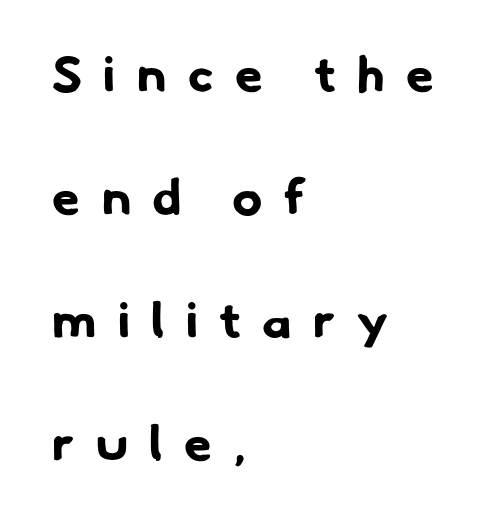
The compositor pushed each line to the left boundary. Do the characters align in a grid? No, the font is proportional. Vertical spacing — loose. This rendering features lettering with no underline.
